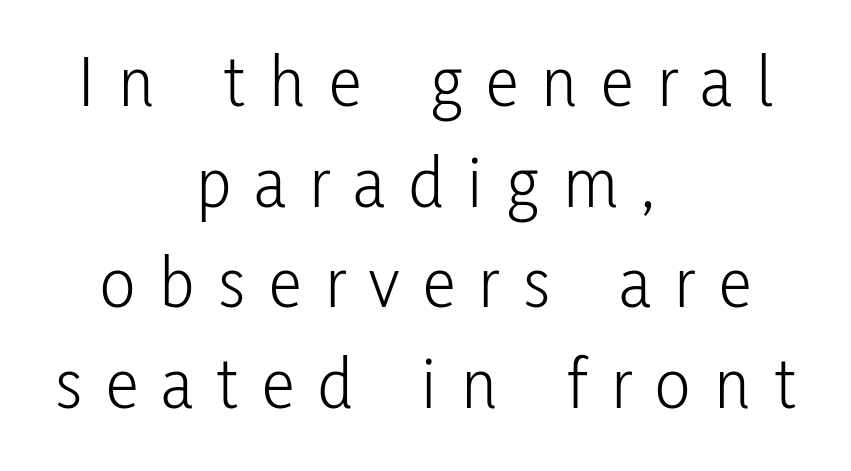
Decoration check: the copy has no underline. The typography opts for an upright posture over an oblique one. The letters advance in unequal steps, a hallmark of proportional type. This rendering employs a face without finishing strokes, i.e., a sans-serif. Ink coverage per letter is moderate at most.
